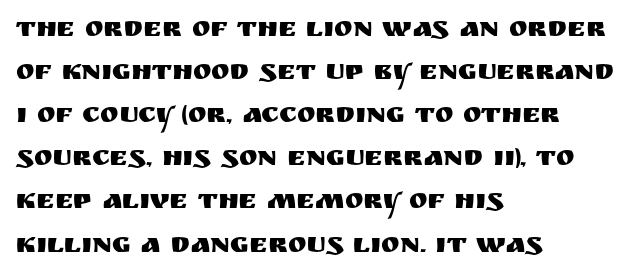
Q: Is the text italic (slanted)? A: No, it is upright.
Q: Is the typeface a serif or a sans-serif typeface? A: Sans-serif.
Q: Is the text underlined? A: No.
Q: How is the paragraph aligned? A: Left-aligned.
Q: Is the spacing between letters normal or unusually wide? A: Normal.
Q: Is the spacing between lines tight, normal or loose? A: Normal.
Q: Width (condensed, normal, or wide)? A: Normal.
Q: Stroke contrast? A: Medium.
Q: x-height? A: Large.
Q: Monospaced? A: No.
